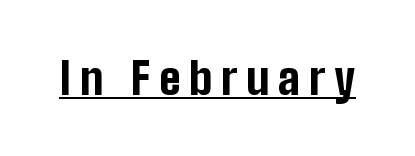
{"serif": "no", "italic": "no", "bold": "yes", "weight": "bold", "width": "condensed", "stroke_contrast": "low", "x_height": "medium", "monospaced": "no", "underline": "yes", "letter_spacing": "wide", "letter_spacing_em": 0.2, "glyph_px": 44}
